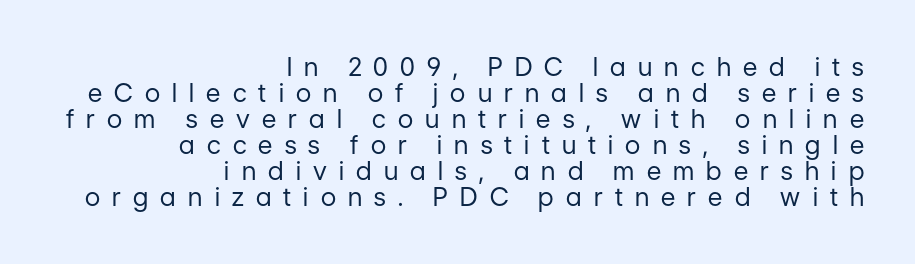
Glyph-to-glyph distance is far greater than everyday printed text. Very little white space separates one row of letters from the next. Is the stroke heavy? The answer is a plain regular-or-lighter. The typesetter chose a ragged-left arrangement here.
